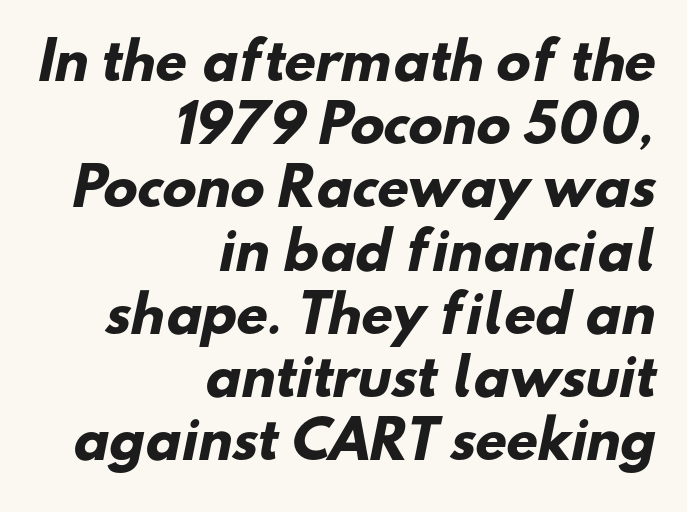
Words appear dense and cohesive because spacing is normal. Line ends are locked; line starts wander. Set as a true bold cut, around the 700 mark. Honestly, there is no underline to notice here at all. The rendering uses natural spacing where letterforms have individual widths.
